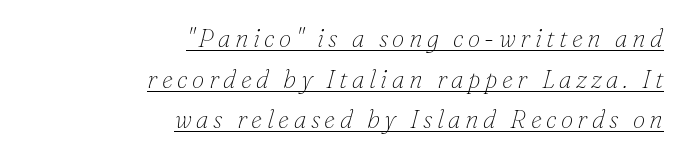
Stroke mass is kept to a normal reading level or below. Observe the lean: these are italic letterforms. A flush-right, rag-left setting is used for this passage. The lines sit at an ordinary, default distance from one another. Each line of the rendering has a horizontal stroke beneath the glyphs.
